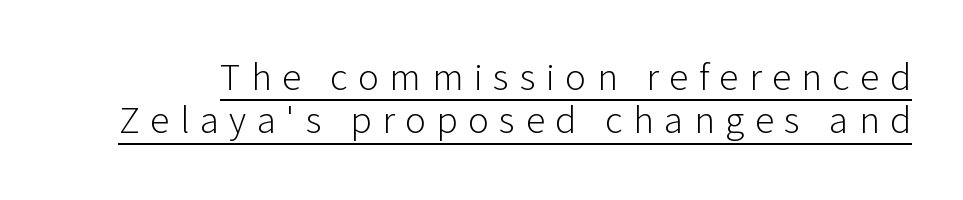
The image shows 39 px light sans-serif type, upright; set tight line spacing (1.11x), unusually wide letter spacing (+0.27 em), underlined; low stroke contrast and a medium x-height.
